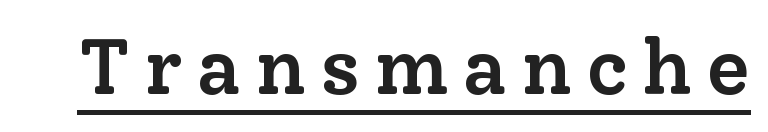
{"serif": "yes", "italic": "no", "bold": "semi", "weight": "semibold", "width": "normal", "stroke_contrast": "low", "x_height": "medium", "monospaced": "no", "underline": "yes", "glyph_px": 79}
